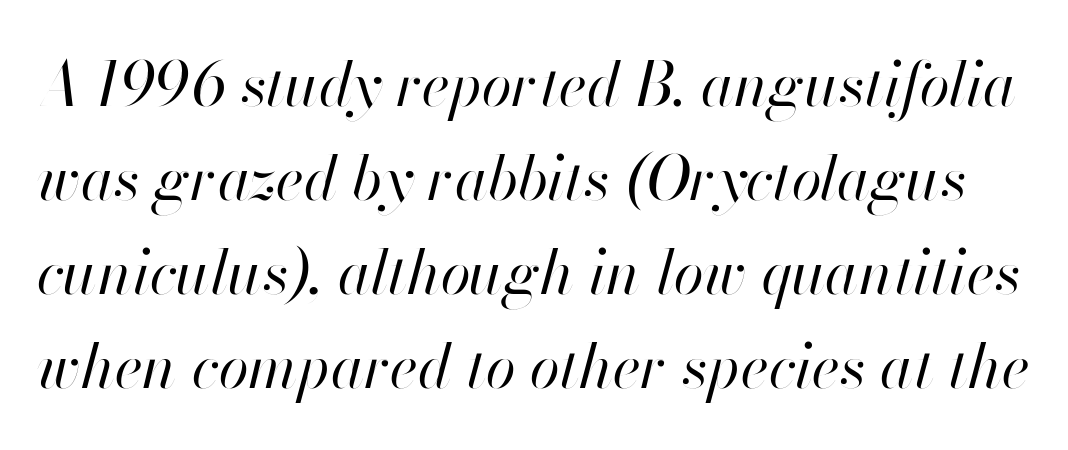
Does the lettering tilt? It does — this is italic. This sample has the flowing, uneven cadence of proportional lettering. Weight: regular or lighter. Interline gaps are of average width in this sample. Underline: absent. How are the letters spaced? Ordinarily, with no added tracking.
